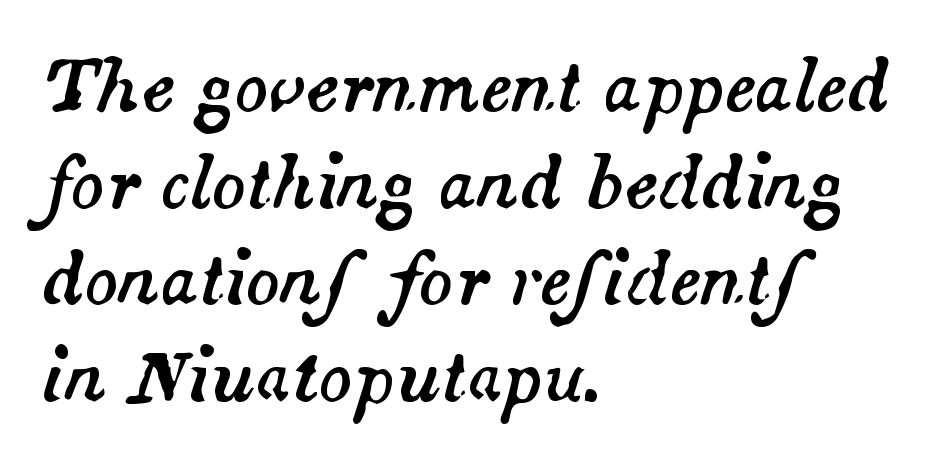
Q: Is the text italic (slanted)? A: Yes, it leans right by about 14 degrees.
Q: Is the text underlined? A: No.
Q: How is the paragraph aligned? A: Left-aligned.
Q: Is the spacing between letters normal or unusually wide? A: Normal.
Q: Is the spacing between lines tight, normal or loose? A: Normal.
Q: Width (condensed, normal, or wide)? A: Normal.
Q: Stroke contrast? A: Medium.
Q: x-height? A: Small.
Q: Monospaced? A: No.
